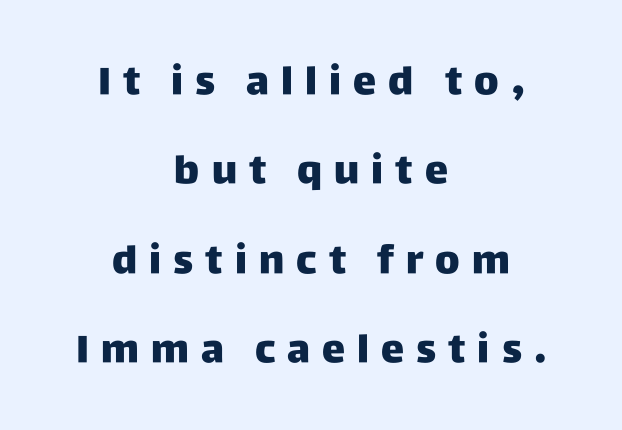
{"serif": "no", "italic": "no", "width": "normal", "stroke_contrast": "low", "x_height": "large", "monospaced": "no", "underline": "no", "align": "center", "line_spacing": "loose", "line_spacing_ratio": 2.29, "letter_spacing": "wide", "letter_spacing_em": 0.31, "glyph_px": 39}
